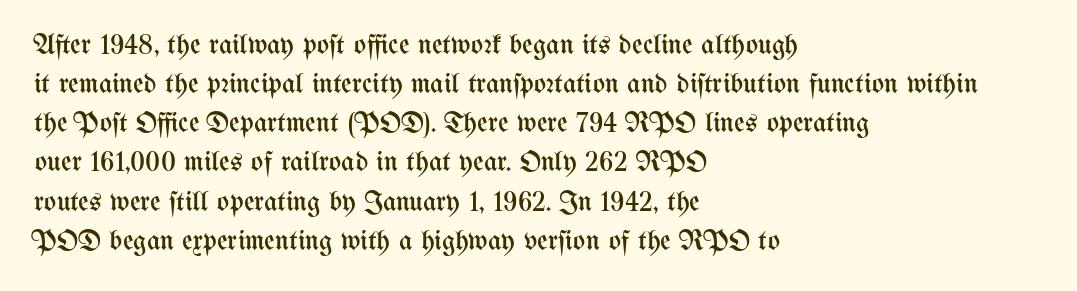
{"italic": "no", "bold": "no", "weight": "regular", "width": "condensed", "stroke_contrast": "medium", "x_height": "medium", "monospaced": "no", "underline": "no", "align": "left", "line_spacing": "normal", "line_spacing_ratio": 1.35, "letter_spacing": "normal", "letter_spacing_em": 0.0, "glyph_px": 29}
